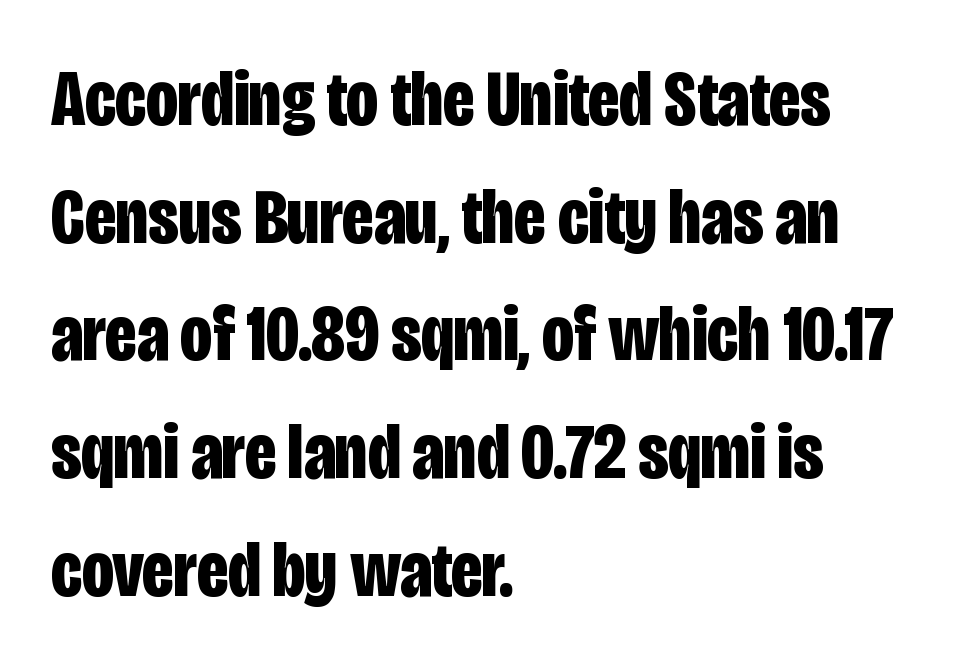
{"serif": "no", "italic": "no", "bold": "yes", "weight": "bold", "width": "condensed", "stroke_contrast": "low", "x_height": "large", "monospaced": "no", "underline": "no", "align": "left", "line_spacing": "normal", "line_spacing_ratio": 1.49, "letter_spacing": "normal", "letter_spacing_em": 0.0, "glyph_px": 79}
